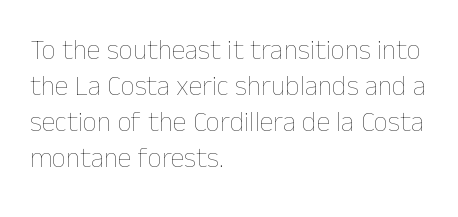
The image shows 28 px thin type, upright; set left-aligned, normal line spacing (1.28x), normal letter spacing, not underlined; low stroke contrast and a medium x-height.
